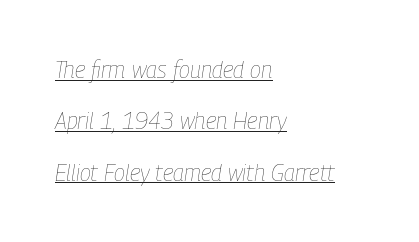
A continuous stroke trails under the words, as in a hyperlink. Slanted lettering throughout. In terms of letterspacing, this is plain default setting. This reads as an unemphasized weight, regular at the heaviest. The lines in this sample share a left origin and differ only in where they stop. A great deal of white space separates one row of letters from the next.
